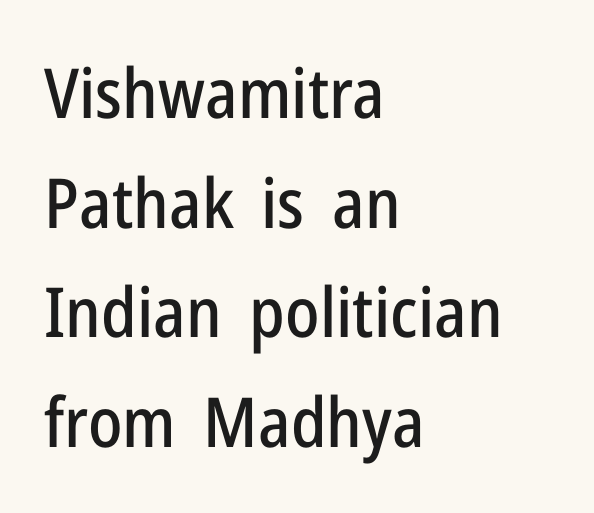
The image shows 69 px condensed sans-serif type, upright; set left-aligned, normal line spacing (1.59x), normal letter spacing, not underlined; low stroke contrast and a medium x-height.
